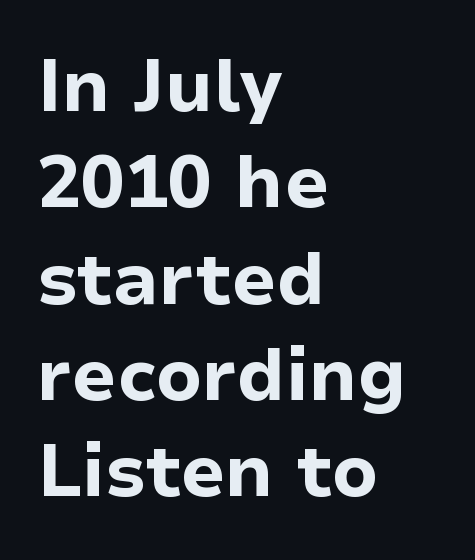
Q: Is the text bold? A: Yes.
Q: Is the text italic (slanted)? A: No, it is upright.
Q: Is the typeface a serif or a sans-serif typeface? A: Sans-serif.
Q: Is the text underlined? A: No.
Q: How is the paragraph aligned? A: Left-aligned.
Q: Is the spacing between letters normal or unusually wide? A: Normal.
Q: Is the spacing between lines tight, normal or loose? A: Normal.
Q: Width (condensed, normal, or wide)? A: Normal.
Q: Stroke contrast? A: Low.
Q: x-height? A: Medium.
Q: Monospaced? A: No.
